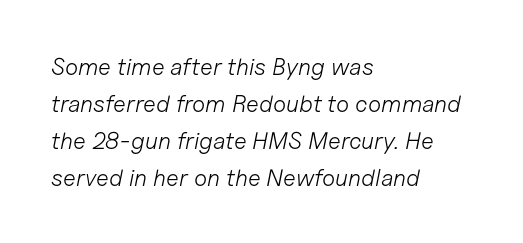
The lines sit at an ordinary, default distance from one another. There's an unmistakable incline to the writing here. Compared with a typical body face, this is equally light or lighter still. This rendering uses left alignment, leaving the right contour irregular. The passage shown has conventional tracking throughout.
